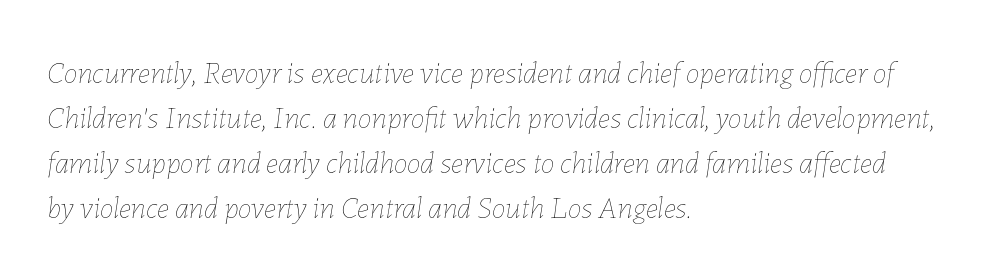
The foot of each line stays bare and open. The letterforms sit shoulder to shoulder at normal distance. Here the designer chose a conventional face with non-uniform glyph widths. The face used here has a pronounced slope to its letters.
